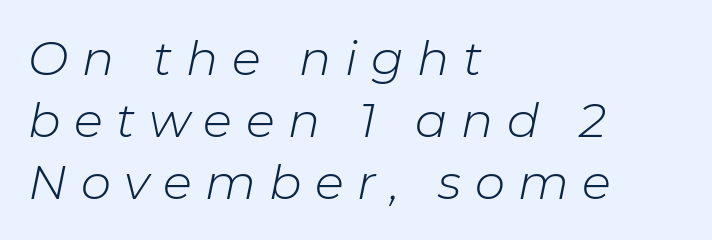
Q: Is the text bold? A: No.
Q: Is the text italic (slanted)? A: Yes, it leans right by about 11 degrees.
Q: Is the text underlined? A: No.
Q: How is the paragraph aligned? A: Left-aligned.
Q: Is the spacing between letters normal or unusually wide? A: Unusually wide.
Q: Is the spacing between lines tight, normal or loose? A: Normal.
Q: Width (condensed, normal, or wide)? A: Normal.
Q: Stroke contrast? A: Low.
Q: x-height? A: Medium.
Q: Monospaced? A: No.
